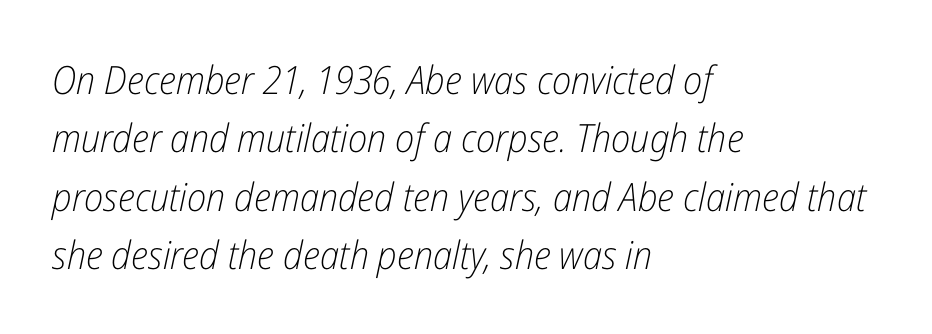
Q: Is the text bold? A: No.
Q: Is the text italic (slanted)? A: Yes, it leans right by about 12 degrees.
Q: Is the text underlined? A: No.
Q: How is the paragraph aligned? A: Left-aligned.
Q: Is the spacing between letters normal or unusually wide? A: Normal.
Q: Is the spacing between lines tight, normal or loose? A: Normal.
Q: Width (condensed, normal, or wide)? A: Condensed.
Q: Stroke contrast? A: Low.
Q: x-height? A: Medium.
Q: Monospaced? A: No.
